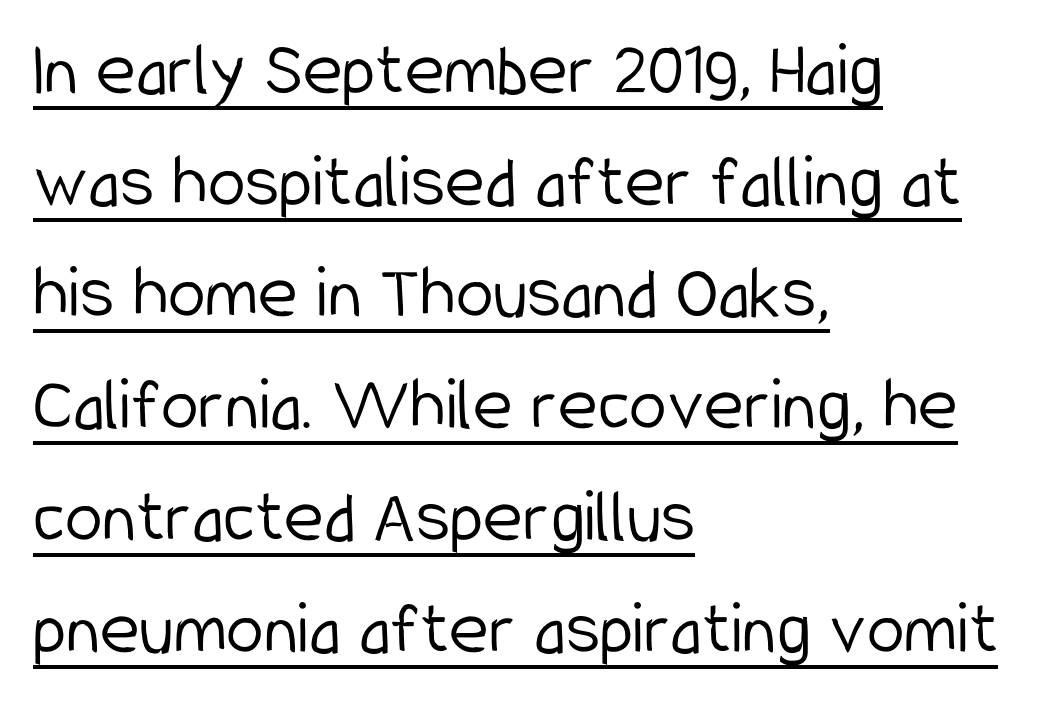
{"serif": "no", "italic": "no", "bold": "no", "weight": "light", "width": "condensed", "stroke_contrast": "low", "x_height": "medium", "monospaced": "no", "underline": "yes", "align": "left", "line_spacing": "normal", "line_spacing_ratio": 1.47, "letter_spacing": "normal", "letter_spacing_em": 0.0, "glyph_px": 76}
